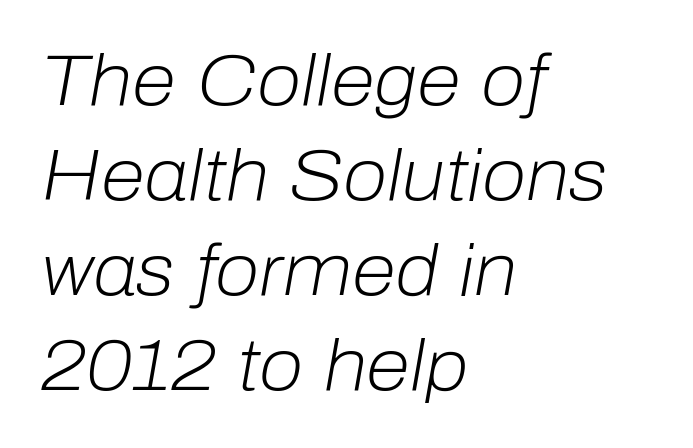
Q: Is the text bold? A: No.
Q: Is the text italic (slanted)? A: Yes, it leans right by about 10 degrees.
Q: Is the text underlined? A: No.
Q: How is the paragraph aligned? A: Left-aligned.
Q: Is the spacing between letters normal or unusually wide? A: Normal.
Q: Is the spacing between lines tight, normal or loose? A: Normal.
Q: Width (condensed, normal, or wide)? A: Normal.
Q: Stroke contrast? A: Low.
Q: x-height? A: Medium.
Q: Monospaced? A: No.
